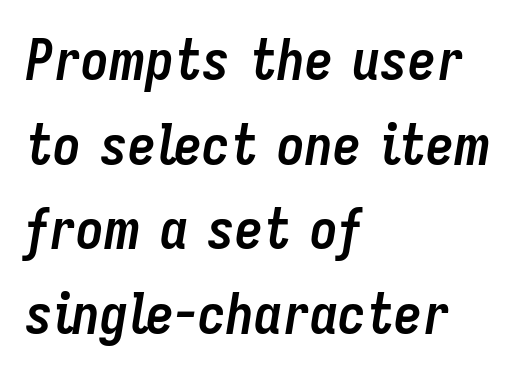
Yep, that's italic — everything's leaning. Bare-footed words on every line. Each letter keeps its own natural width here, so spacing adapts to shape. The characters look thick and weighty, a clear bold. One-word summary of the alignment: left.
